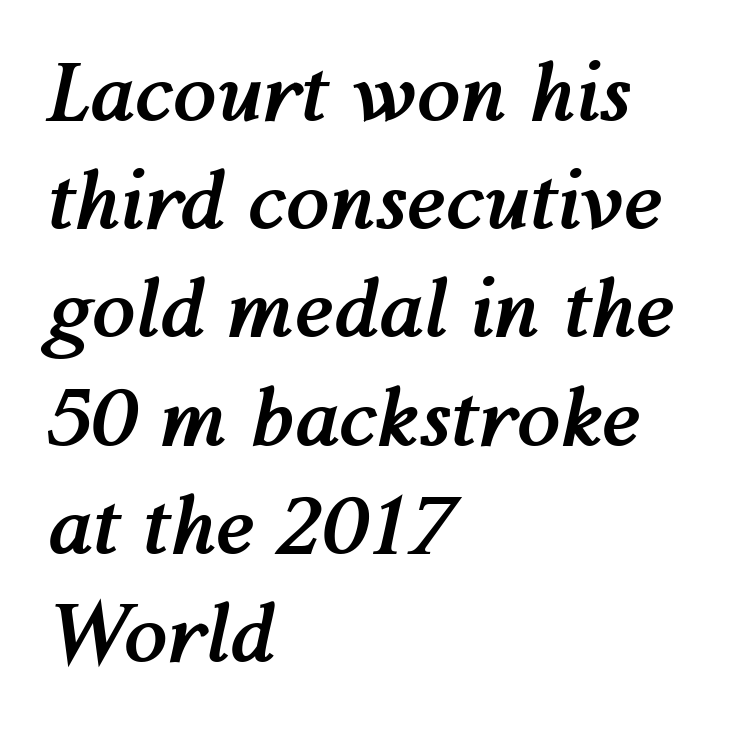
{"italic": "yes", "lean": "right", "slant_degrees": 12, "bold": "yes", "weight": "semibold", "width": "normal", "stroke_contrast": "medium", "x_height": "medium", "monospaced": "no", "underline": "no", "align": "left", "line_spacing": "normal", "line_spacing_ratio": 1.37, "letter_spacing": "normal", "letter_spacing_em": 0.0, "glyph_px": 79}
